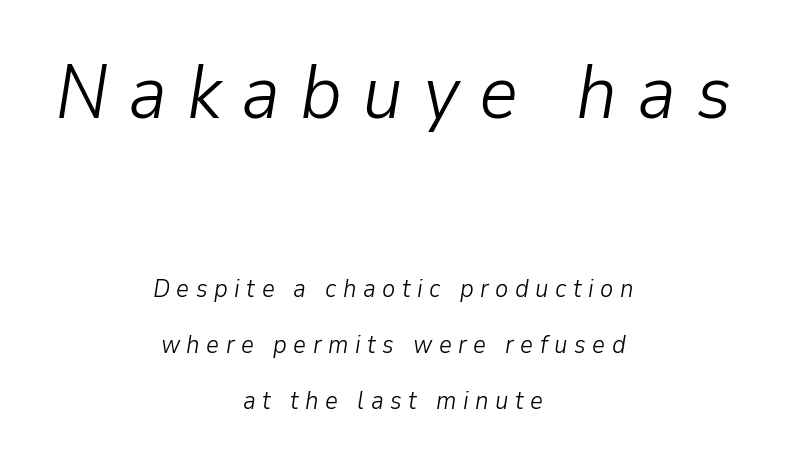
Q: Is the text bold? A: No.
Q: Is the text italic (slanted)? A: Yes, it leans right by about 9 degrees.
Q: Is the text underlined? A: No.
Q: How is the paragraph aligned? A: Centered.
Q: Is the spacing between letters normal or unusually wide? A: Unusually wide.
Q: Is the spacing between lines tight, normal or loose? A: Loose.
Q: Which block of text is set in a larger size, the first (top) or the second (bottom)? A: The first (top) one.
Q: Width (condensed, normal, or wide)? A: Normal.
Q: Stroke contrast? A: Low.
Q: x-height? A: Medium.
Q: Monospaced? A: No.
